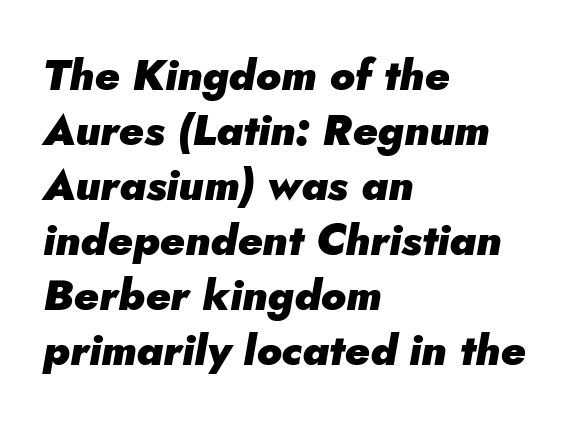
{"italic": "yes", "lean": "right", "slant_degrees": 5, "bold": "yes", "weight": "heavy", "width": "normal", "stroke_contrast": "low", "x_height": "small", "monospaced": "no", "underline": "no", "align": "left", "line_spacing": "normal", "line_spacing_ratio": 1.28, "letter_spacing": "normal", "letter_spacing_em": 0.0, "glyph_px": 43}
